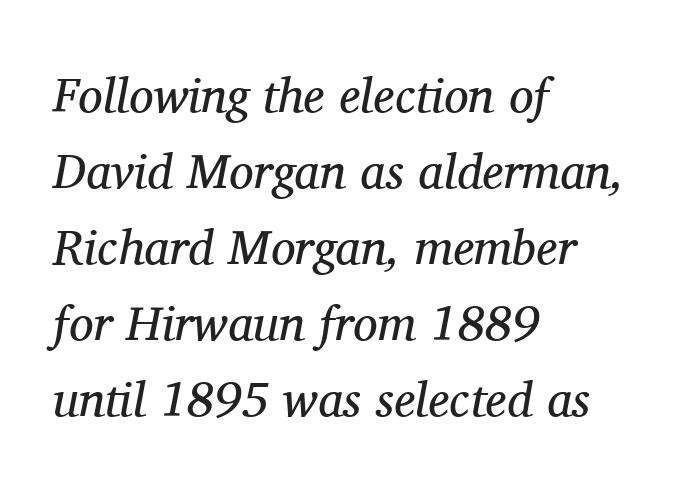
{"serif": "yes", "italic": "yes", "lean": "right", "slant_degrees": 11, "bold": "no", "weight": "regular", "width": "normal", "stroke_contrast": "medium", "x_height": "medium", "monospaced": "no", "underline": "no", "align": "left", "line_spacing": "normal", "line_spacing_ratio": 1.55, "letter_spacing": "normal", "letter_spacing_em": 0.0, "glyph_px": 49}
